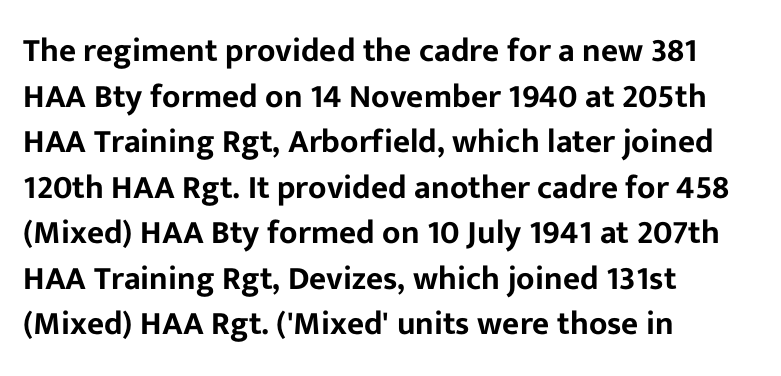
Q: Is the text italic (slanted)? A: No, it is upright.
Q: Is the typeface a serif or a sans-serif typeface? A: Sans-serif.
Q: Is the text underlined? A: No.
Q: How is the paragraph aligned? A: Left-aligned.
Q: Is the spacing between letters normal or unusually wide? A: Normal.
Q: Is the spacing between lines tight, normal or loose? A: Normal.
Q: Width (condensed, normal, or wide)? A: Normal.
Q: Stroke contrast? A: Low.
Q: x-height? A: Medium.
Q: Monospaced? A: No.
